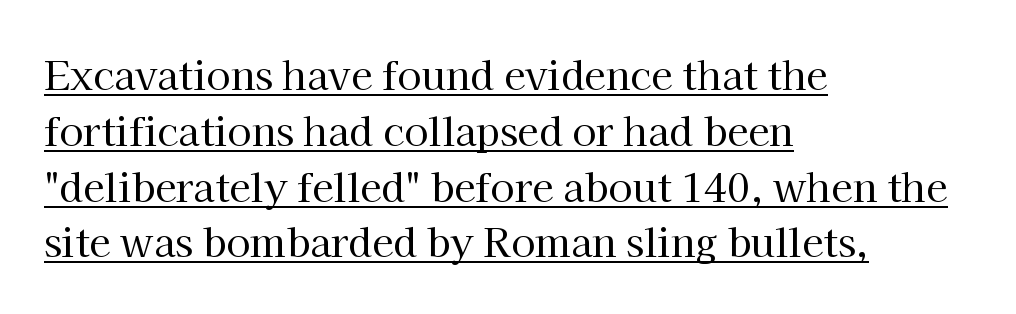
{"serif": "yes", "italic": "no", "bold": "no", "weight": "regular", "width": "normal", "stroke_contrast": "high", "x_height": "medium", "monospaced": "no", "underline": "yes", "align": "left", "line_spacing": "normal", "line_spacing_ratio": 1.43, "letter_spacing": "normal", "letter_spacing_em": 0.0, "glyph_px": 39}
